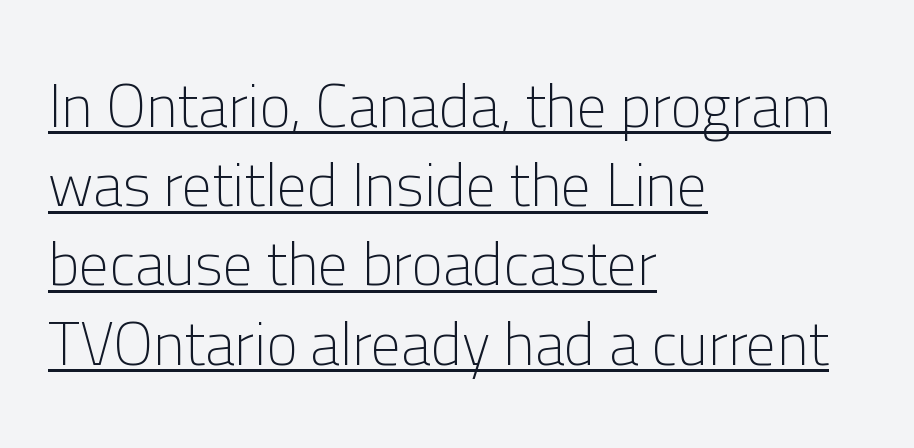
Do the characters align in a grid? No, the font is proportional. Notice how the passage keeps a crisp vertical edge on the left only. Words appear dense and cohesive because spacing is normal. Type style note: lacks serifs. No heavy texture on the line: the type isn't bold.
